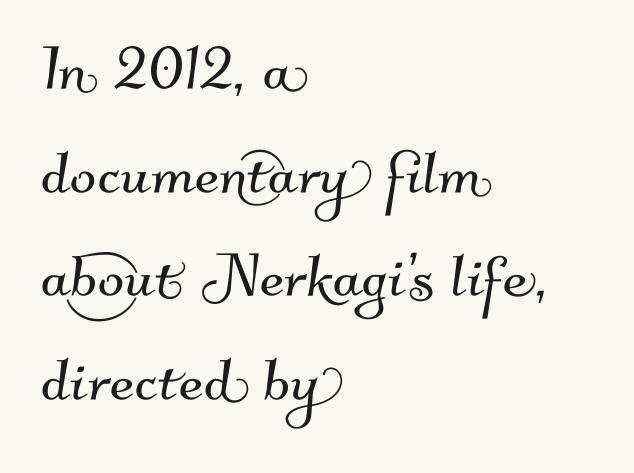
The image shows 78 px sans-serif type; set left-aligned, normal line spacing (1.33x), normal letter spacing, not underlined; medium stroke contrast and a small x-height.
